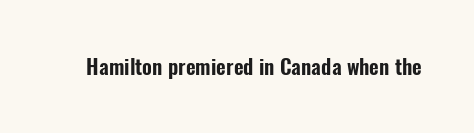
Q: Is the text italic (slanted)? A: No, it is upright.
Q: Is the text underlined? A: No.
Q: Is the spacing between letters normal or unusually wide? A: Normal.
